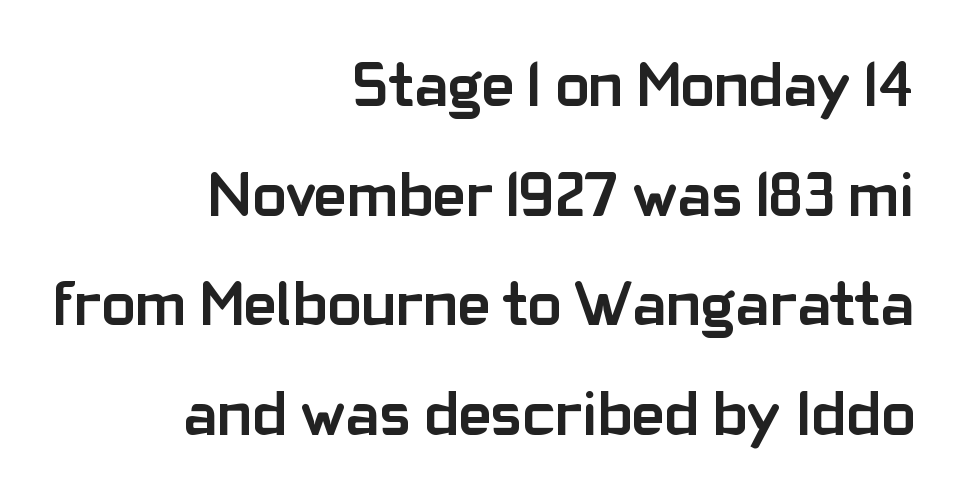
Q: Is the text bold? A: Yes.
Q: Is the text italic (slanted)? A: No, it is upright.
Q: Is the typeface a serif or a sans-serif typeface? A: Sans-serif.
Q: Is the text underlined? A: No.
Q: How is the paragraph aligned? A: Right-aligned.
Q: Is the spacing between letters normal or unusually wide? A: Normal.
Q: Width (condensed, normal, or wide)? A: Normal.
Q: Stroke contrast? A: Low.
Q: x-height? A: Medium.
Q: Monospaced? A: No.
